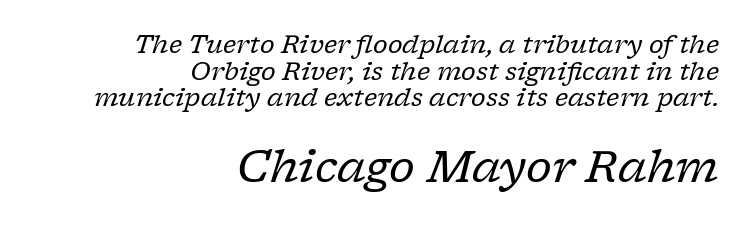
The glyphs in this specimen are seriffed. These lines huddle together more closely than default settings would place them. This sample has the flowing, uneven cadence of proportional lettering. The horizontal fit of the characters is conventional and even. The characters are drawn with everyday or finer stroke widths.
